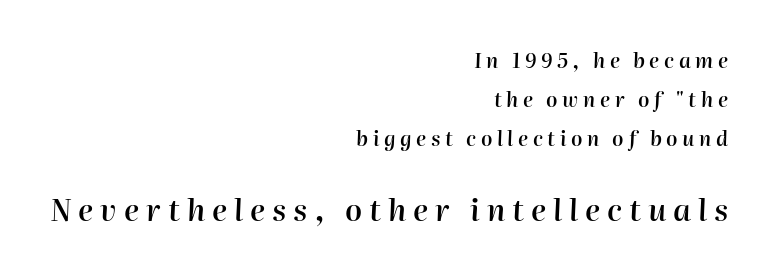
There is plenty of visible air inserted between adjacent glyphs. Size hierarchy here favors the trailing block over the leading one. Nobody drew a line under any word here. An italicized treatment has been applied to the whole sample. The passage shown stacks its lines with a broad gap.
